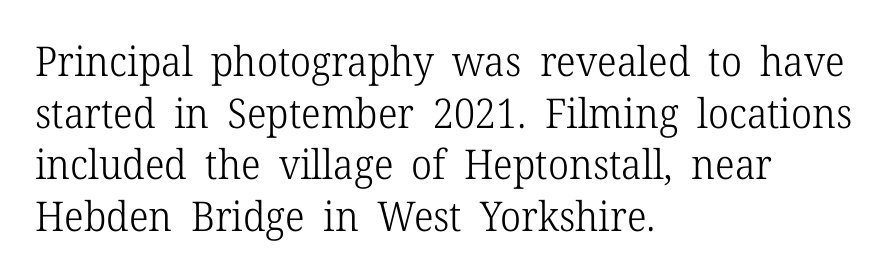
Q: Is the text bold? A: No.
Q: Is the text italic (slanted)? A: No, it is upright.
Q: Is the typeface a serif or a sans-serif typeface? A: Serif.
Q: Is the text underlined? A: No.
Q: How is the paragraph aligned? A: Left-aligned.
Q: Is the spacing between letters normal or unusually wide? A: Normal.
Q: Is the spacing between lines tight, normal or loose? A: Normal.
Q: Width (condensed, normal, or wide)? A: Normal.
Q: Stroke contrast? A: Low.
Q: x-height? A: Medium.
Q: Monospaced? A: No.
